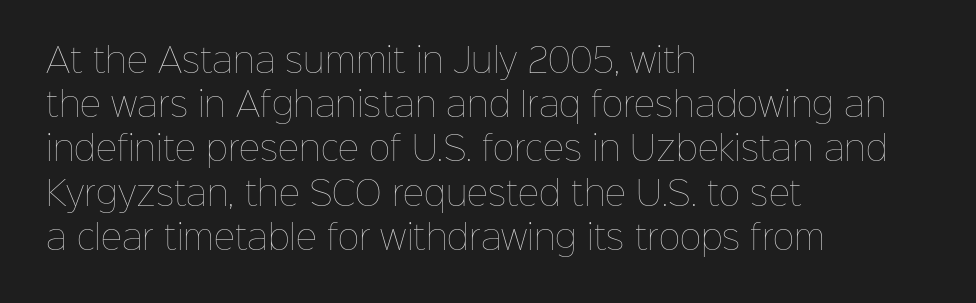
Q: Is the text bold? A: No.
Q: Is the text italic (slanted)? A: No, it is upright.
Q: Is the text underlined? A: No.
Q: How is the paragraph aligned? A: Left-aligned.
Q: Is the spacing between letters normal or unusually wide? A: Normal.
Q: Is the spacing between lines tight, normal or loose? A: Normal.
Q: Width (condensed, normal, or wide)? A: Normal.
Q: Stroke contrast? A: Low.
Q: x-height? A: Medium.
Q: Monospaced? A: No.
